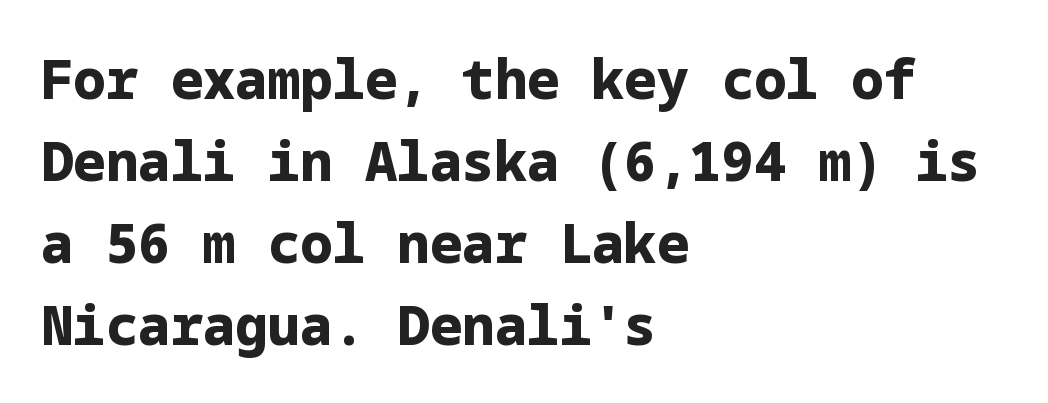
The image shows 54 px bold sans-serif type, upright; set left-aligned, normal line spacing (1.52x), normal letter spacing, not underlined; low stroke contrast and a medium x-height.
